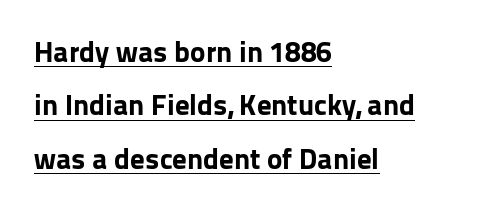
Q: Is the text bold? A: Yes.
Q: Is the text italic (slanted)? A: No, it is upright.
Q: Is the typeface a serif or a sans-serif typeface? A: Sans-serif.
Q: Is the text underlined? A: Yes.
Q: How is the paragraph aligned? A: Left-aligned.
Q: Is the spacing between letters normal or unusually wide? A: Normal.
Q: Width (condensed, normal, or wide)? A: Normal.
Q: Stroke contrast? A: Low.
Q: x-height? A: Medium.
Q: Monospaced? A: No.
